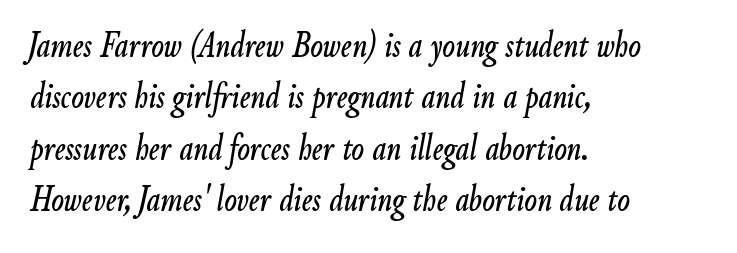
{"italic": "yes", "lean": "right", "slant_degrees": 9, "width": "condensed", "stroke_contrast": "low", "x_height": "small", "monospaced": "no", "underline": "no", "align": "left", "line_spacing": "normal", "line_spacing_ratio": 1.39, "letter_spacing": "normal", "letter_spacing_em": 0.0, "glyph_px": 37}
